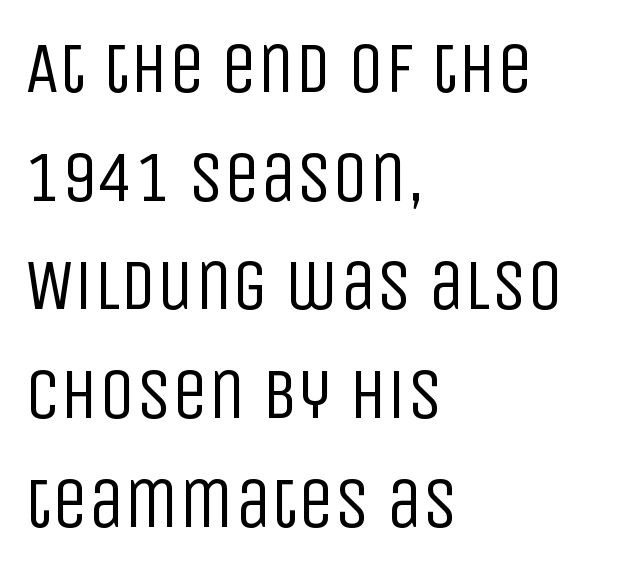
Layout note: lines flush left. The vertical gap from one line to the next is medium. Stems and bowls with no extra thickness — not bold. Compared with typical body copy, the letter spacing here is the same.
